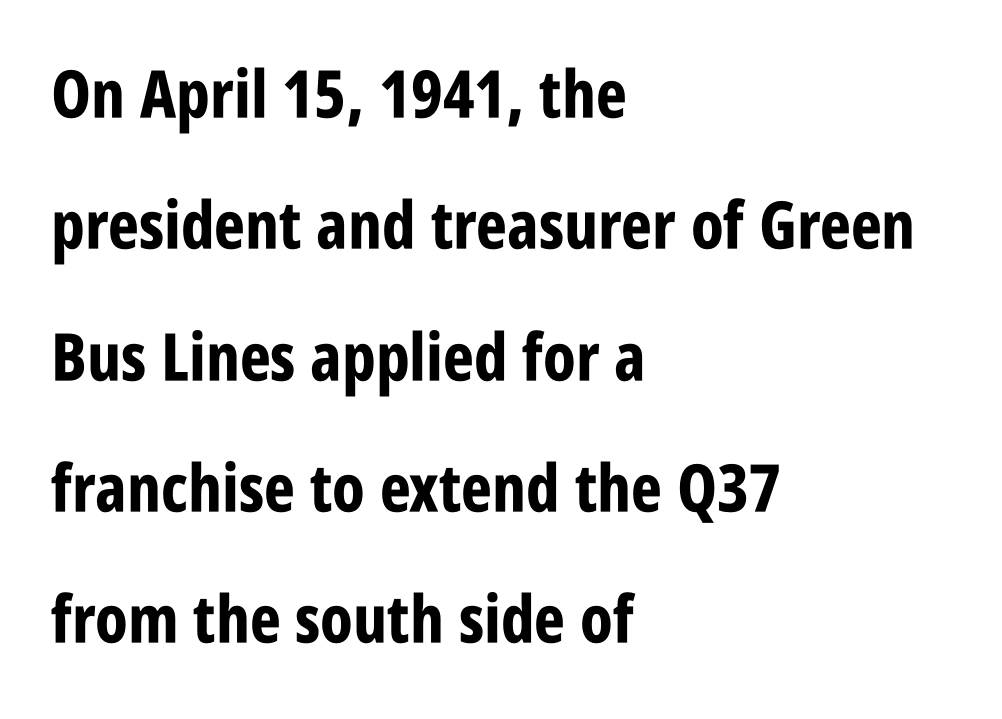
Q: Is the text bold? A: Yes.
Q: Is the text italic (slanted)? A: No, it is upright.
Q: Is the typeface a serif or a sans-serif typeface? A: Sans-serif.
Q: Is the text underlined? A: No.
Q: How is the paragraph aligned? A: Left-aligned.
Q: Is the spacing between letters normal or unusually wide? A: Normal.
Q: Is the spacing between lines tight, normal or loose? A: Loose.
Q: Width (condensed, normal, or wide)? A: Condensed.
Q: Stroke contrast? A: Low.
Q: x-height? A: Large.
Q: Monospaced? A: No.
